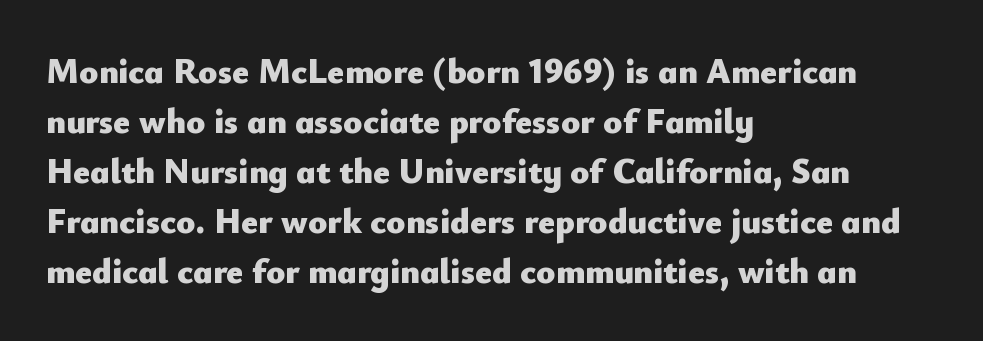
Q: Is the text bold? A: Yes.
Q: Is the text italic (slanted)? A: No, it is upright.
Q: Is the typeface a serif or a sans-serif typeface? A: Sans-serif.
Q: Is the text underlined? A: No.
Q: How is the paragraph aligned? A: Left-aligned.
Q: Is the spacing between letters normal or unusually wide? A: Normal.
Q: Is the spacing between lines tight, normal or loose? A: Normal.
Q: Width (condensed, normal, or wide)? A: Normal.
Q: Stroke contrast? A: Low.
Q: x-height? A: Small.
Q: Monospaced? A: No.
